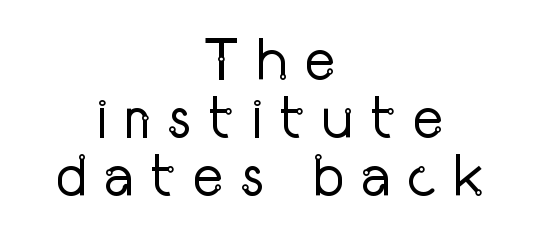
Q: Is the text bold? A: No.
Q: Is the text italic (slanted)? A: No, it is upright.
Q: Is the typeface a serif or a sans-serif typeface? A: Sans-serif.
Q: Is the text underlined? A: No.
Q: How is the paragraph aligned? A: Centered.
Q: Is the spacing between letters normal or unusually wide? A: Unusually wide.
Q: Is the spacing between lines tight, normal or loose? A: Tight.
Q: Width (condensed, normal, or wide)? A: Condensed.
Q: Stroke contrast? A: Low.
Q: x-height? A: Medium.
Q: Monospaced? A: No.
